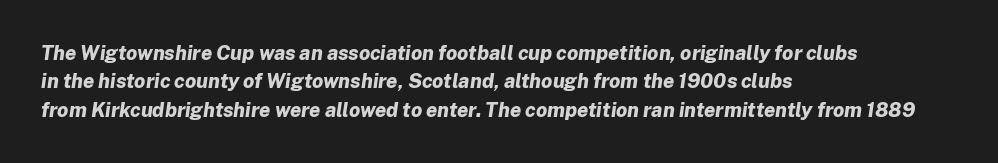
The image shows 20 px bold type, italic (leaning right); set left-aligned, normal line spacing (1.42x), normal letter spacing, not underlined.
